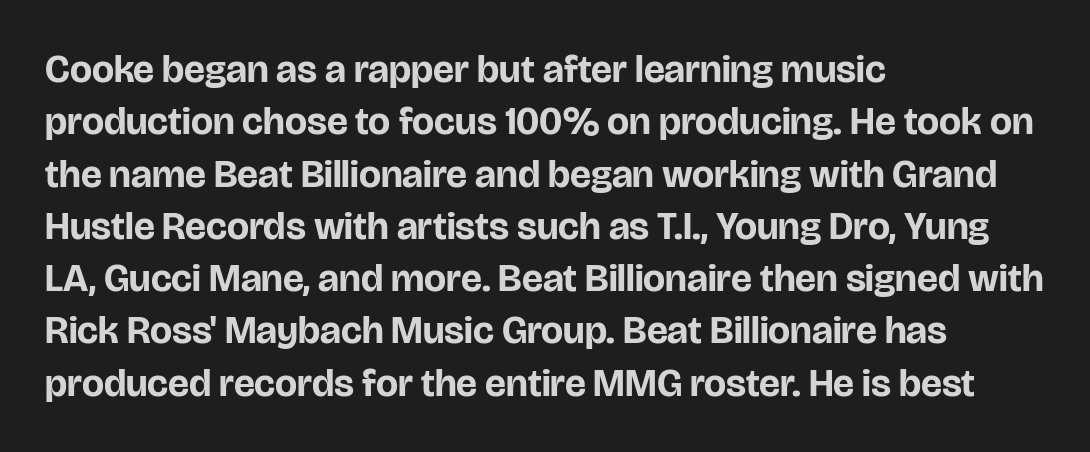
Q: Is the text bold? A: Yes.
Q: Is the text italic (slanted)? A: No, it is upright.
Q: Is the typeface a serif or a sans-serif typeface? A: Sans-serif.
Q: Is the text underlined? A: No.
Q: How is the paragraph aligned? A: Left-aligned.
Q: Is the spacing between letters normal or unusually wide? A: Normal.
Q: Is the spacing between lines tight, normal or loose? A: Normal.
Q: Width (condensed, normal, or wide)? A: Normal.
Q: Stroke contrast? A: Low.
Q: x-height? A: Large.
Q: Monospaced? A: No.
